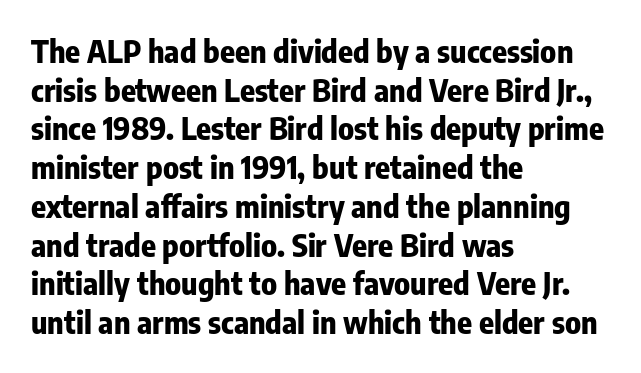
Q: Is the text bold? A: Yes.
Q: Is the text italic (slanted)? A: No, it is upright.
Q: Is the typeface a serif or a sans-serif typeface? A: Sans-serif.
Q: Is the text underlined? A: No.
Q: How is the paragraph aligned? A: Left-aligned.
Q: Is the spacing between letters normal or unusually wide? A: Normal.
Q: Is the spacing between lines tight, normal or loose? A: Normal.
Q: Width (condensed, normal, or wide)? A: Condensed.
Q: Stroke contrast? A: Low.
Q: x-height? A: Medium.
Q: Monospaced? A: No.
